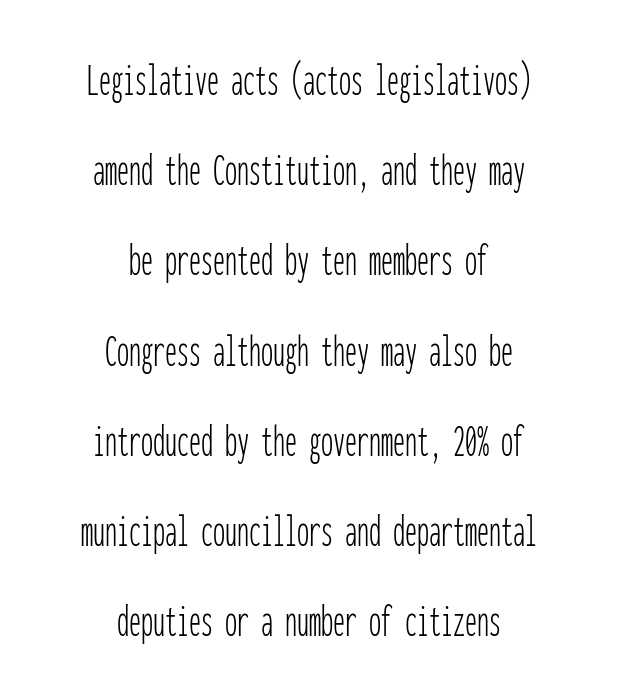
{"serif": "no", "italic": "no", "bold": "no", "weight": "thin", "width": "condensed", "stroke_contrast": "low", "x_height": "medium", "monospaced": "yes", "underline": "no", "align": "center", "line_spacing_ratio": 1.88, "letter_spacing": "normal", "letter_spacing_em": 0.0, "glyph_px": 48}
